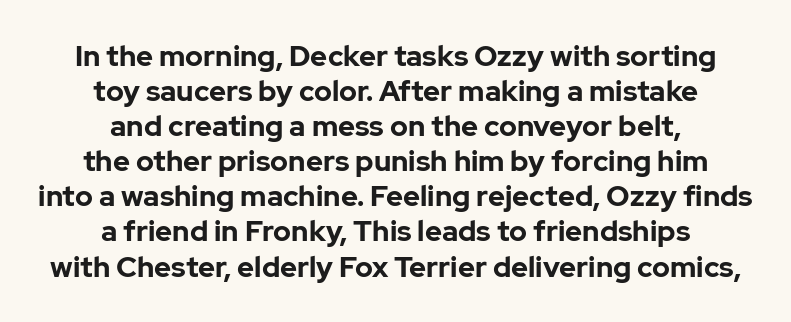
Q: Is the text bold? A: Yes.
Q: Is the text italic (slanted)? A: No, it is upright.
Q: Is the typeface a serif or a sans-serif typeface? A: Sans-serif.
Q: Is the text underlined? A: No.
Q: How is the paragraph aligned? A: Centered.
Q: Is the spacing between letters normal or unusually wide? A: Normal.
Q: Width (condensed, normal, or wide)? A: Normal.
Q: Stroke contrast? A: Low.
Q: x-height? A: Medium.
Q: Monospaced? A: No.
